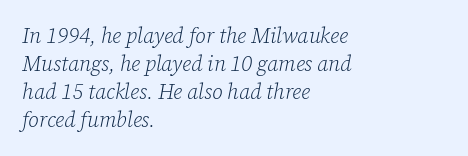
Q: Is the text bold? A: No.
Q: Is the text italic (slanted)? A: Yes, it leans right by about 12 degrees.
Q: Is the text underlined? A: No.
Q: How is the paragraph aligned? A: Left-aligned.
Q: Is the spacing between letters normal or unusually wide? A: Normal.
Q: Is the spacing between lines tight, normal or loose? A: Normal.
